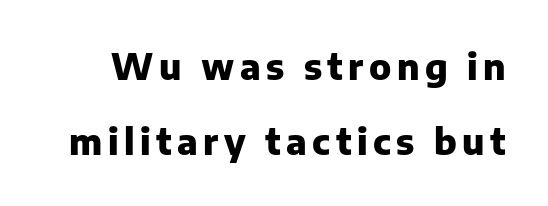
{"serif": "no", "italic": "no", "bold": "yes", "weight": "heavy", "width": "normal", "stroke_contrast": "low", "x_height": "medium", "monospaced": "no", "underline": "no", "line_spacing": "loose", "line_spacing_ratio": 2.09, "glyph_px": 36}
